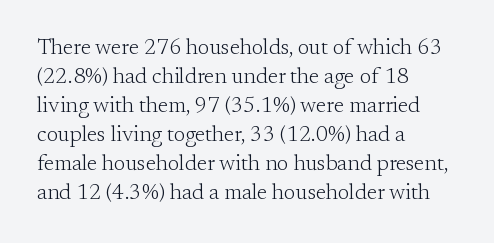
The image shows 22 px text type, upright; set left-aligned, normal line spacing (1.32x), normal letter spacing, not underlined.
